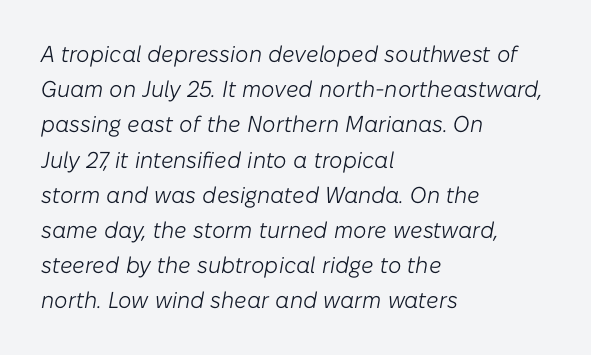
Counters stay open thanks to moderate or lighter strokes. This rendering uses left alignment, leaving the right contour irregular. Spacing between characters is what you'd get straight out of the box. Reading down the column, the eye jumps a familiar distance to each next line.
